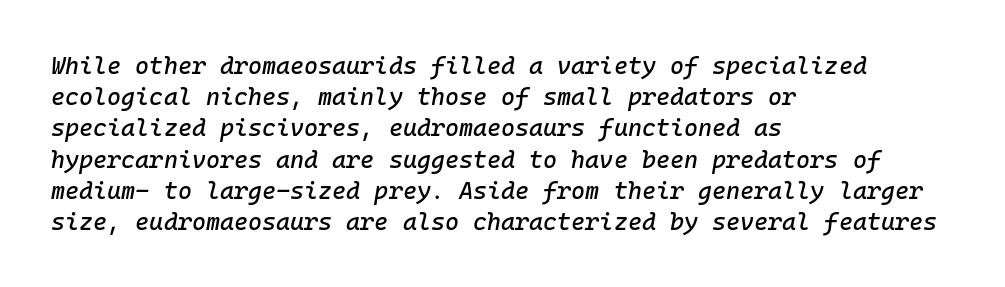
{"italic": "yes", "lean": "right", "slant_degrees": 10, "underline": "no", "align": "left", "line_spacing": "normal", "line_spacing_ratio": 1.3, "letter_spacing": "normal", "letter_spacing_em": 0.0, "glyph_px": 24}
